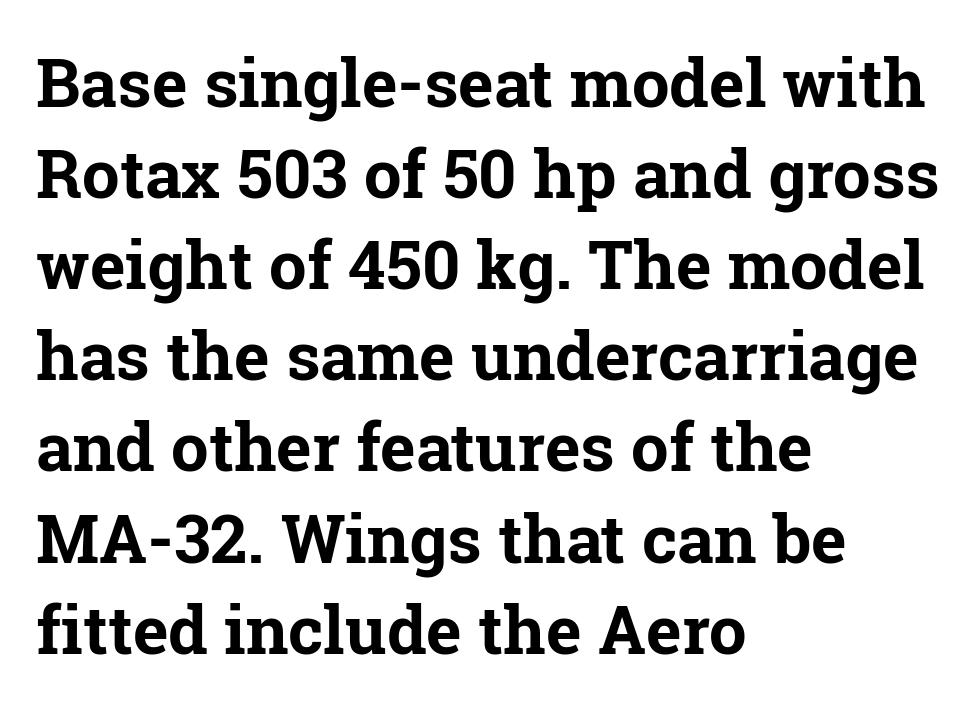
Looks like regular typesetting: each glyph gets only the width it needs. Does the weight exceed regular? Yes, all the way to bold. The gaps between neighbouring characters are ordinary and unremarkable. Line beginnings align vertically; line endings do not.
